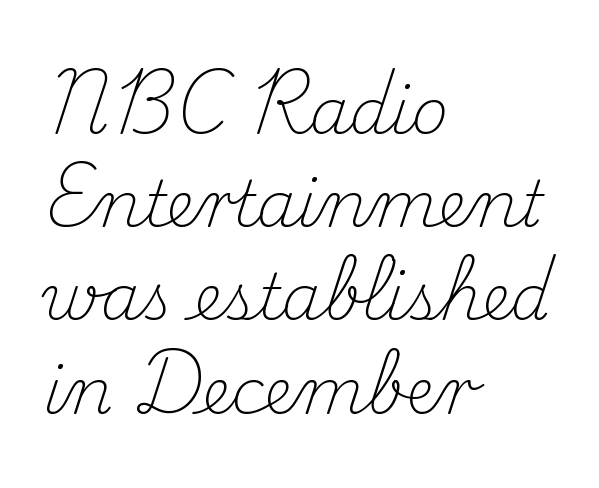
A normal amount of white space separates one row of letters from the next. Serifs: yes, visible at the terminals of the letterforms. The rendering uses natural spacing where letterforms have individual widths. Standard letterfit; no display-style spreading of the glyphs.
